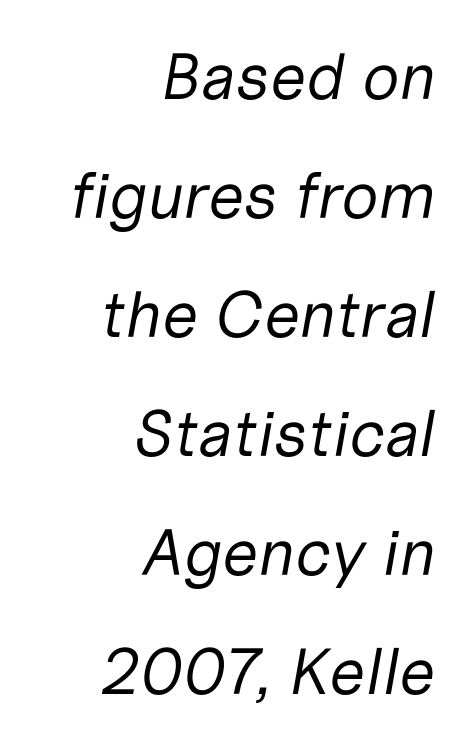
Q: Is the text bold? A: No.
Q: Is the text italic (slanted)? A: Yes, it leans right by about 10 degrees.
Q: Is the text underlined? A: No.
Q: How is the paragraph aligned? A: Right-aligned.
Q: Is the spacing between letters normal or unusually wide? A: Normal.
Q: Width (condensed, normal, or wide)? A: Normal.
Q: Stroke contrast? A: Low.
Q: x-height? A: Medium.
Q: Monospaced? A: No.
